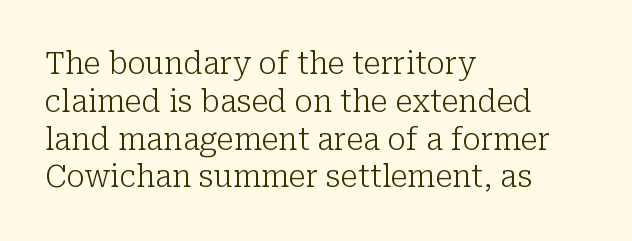
Q: Is the text bold? A: No.
Q: Is the text italic (slanted)? A: No, it is upright.
Q: Is the typeface a serif or a sans-serif typeface? A: Serif.
Q: Is the text underlined? A: No.
Q: How is the paragraph aligned? A: Left-aligned.
Q: Is the spacing between letters normal or unusually wide? A: Normal.
Q: Width (condensed, normal, or wide)? A: Normal.
Q: Stroke contrast? A: Low.
Q: x-height? A: Medium.
Q: Monospaced? A: No.
